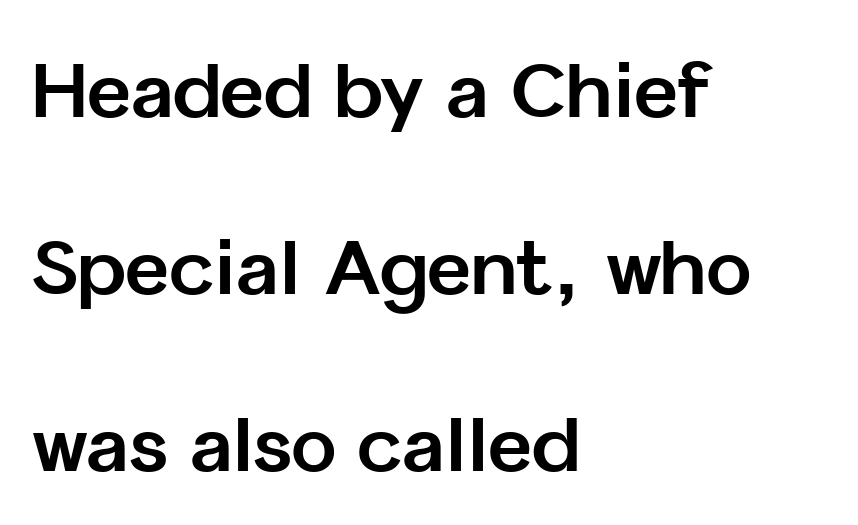
{"serif": "no", "italic": "no", "bold": "yes", "weight": "bold", "width": "normal", "stroke_contrast": "low", "x_height": "medium", "monospaced": "no", "underline": "no", "align": "left", "line_spacing": "loose", "line_spacing_ratio": 2.33, "letter_spacing": "normal", "letter_spacing_em": 0.0, "glyph_px": 76}
